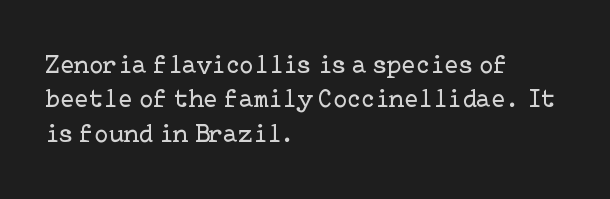
Q: Is the text bold? A: No.
Q: Is the text italic (slanted)? A: No, it is upright.
Q: Is the text underlined? A: No.
Q: How is the paragraph aligned? A: Left-aligned.
Q: Is the spacing between letters normal or unusually wide? A: Normal.
Q: Is the spacing between lines tight, normal or loose? A: Normal.
